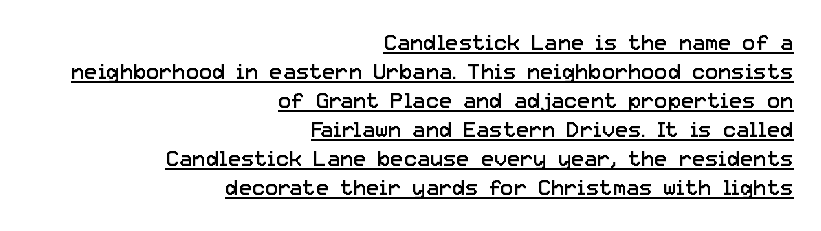
{"italic": "no", "bold": "no", "underline": "yes", "align": "right", "line_spacing": "normal", "line_spacing_ratio": 1.32, "letter_spacing": "normal", "letter_spacing_em": 0.0, "glyph_px": 22}
